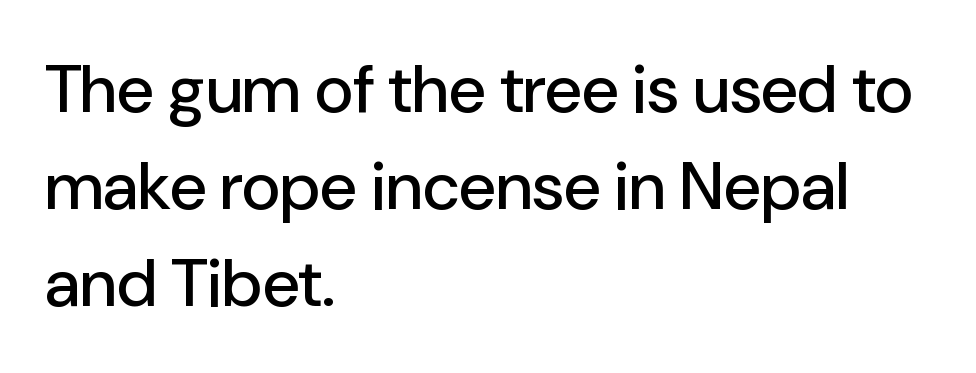
Italic? Not at all — the glyphs are vertical. The gaps between neighbouring characters are ordinary and unremarkable. A student would call this left alignment; a typographer would say flush left, rag right. Spacing verdict: proportional, widths tailored to each character. Descenders hang freely into open space. The passage shown is typeset with a sans-serif family.
